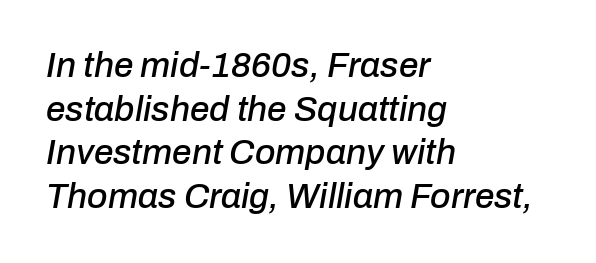
The image shows 35 px text type, italic (leaning right); set left-aligned, normal line spacing (1.25x), normal letter spacing, not underlined; low stroke contrast and a medium x-height.
